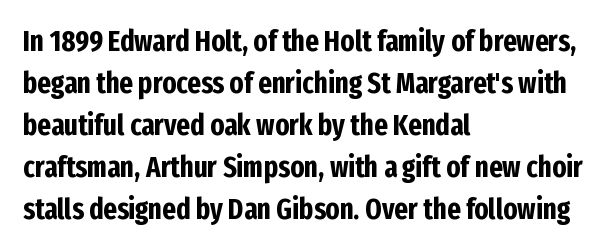
{"serif": "no", "italic": "no", "bold": "yes", "weight": "bold", "width": "condensed", "stroke_contrast": "low", "x_height": "medium", "monospaced": "no", "underline": "no", "align": "left", "line_spacing": "normal", "line_spacing_ratio": 1.45, "letter_spacing": "normal", "letter_spacing_em": 0.0, "glyph_px": 29}
